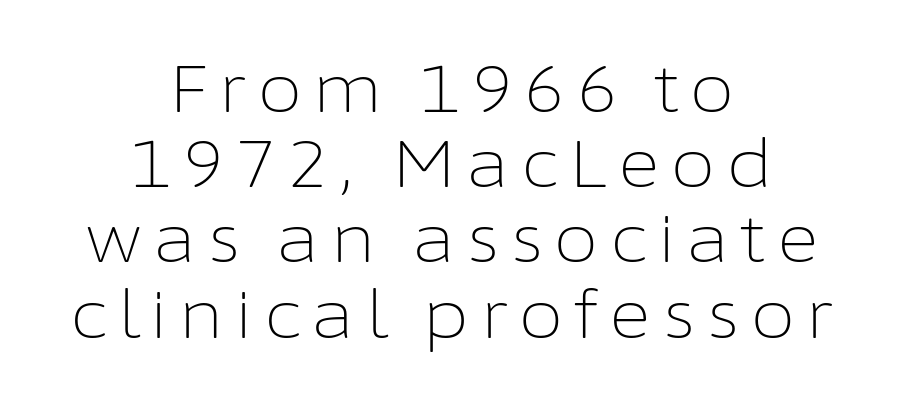
Q: Is the text bold? A: No.
Q: Is the text italic (slanted)? A: No, it is upright.
Q: Is the typeface a serif or a sans-serif typeface? A: Sans-serif.
Q: Is the text underlined? A: No.
Q: How is the paragraph aligned? A: Centered.
Q: Is the spacing between lines tight, normal or loose? A: Tight.
Q: Width (condensed, normal, or wide)? A: Normal.
Q: Stroke contrast? A: Low.
Q: x-height? A: Medium.
Q: Monospaced? A: No.
